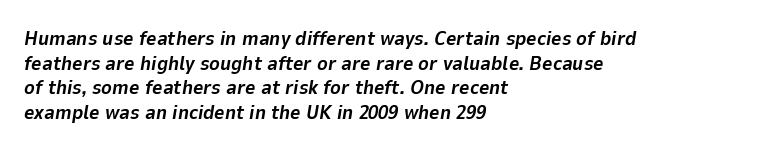
Strokes here are thick enough to call this a true bold. The text block is weighted toward the left margin, trailing off unevenly rightward. Letters rest on an invisible, unmarked baseline. Tall strokes in this sample are angled rather than plumb. Default kerning and tracking; the words read as compact shapes.
